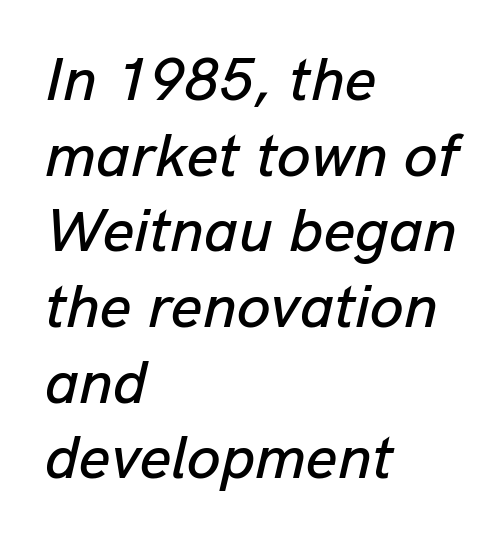
Q: Is the text italic (slanted)? A: Yes, it leans right by about 13 degrees.
Q: Is the text underlined? A: No.
Q: How is the paragraph aligned? A: Left-aligned.
Q: Is the spacing between letters normal or unusually wide? A: Normal.
Q: Width (condensed, normal, or wide)? A: Normal.
Q: Stroke contrast? A: Low.
Q: x-height? A: Medium.
Q: Monospaced? A: No.
